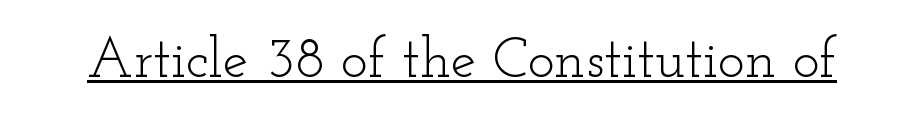
The image shows 57 px light, wide serif type, upright; set normal letter spacing, underlined; low stroke contrast and a small x-height.
